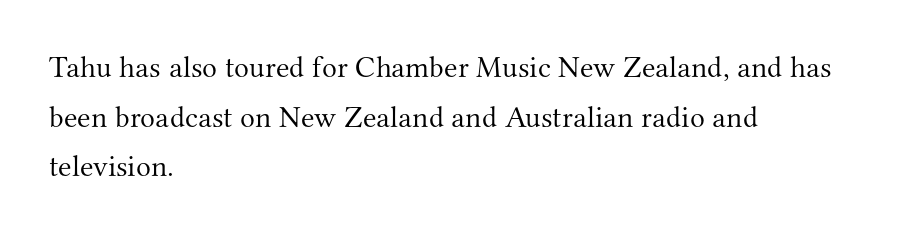
Where is the straight margin? On the left. The glyphs in this specimen are seriffed. This sample has the flowing, uneven cadence of proportional lettering. No word sits above an underline. Is the letter spacing exaggerated? No — it looks like the ordinary default. Weight: regular or lighter.
